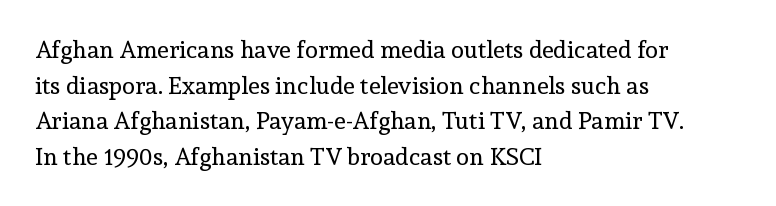
{"italic": "no", "bold": "no", "underline": "no", "align": "left", "line_spacing": "normal", "line_spacing_ratio": 1.48, "letter_spacing": "normal", "letter_spacing_em": 0.0, "glyph_px": 24}
